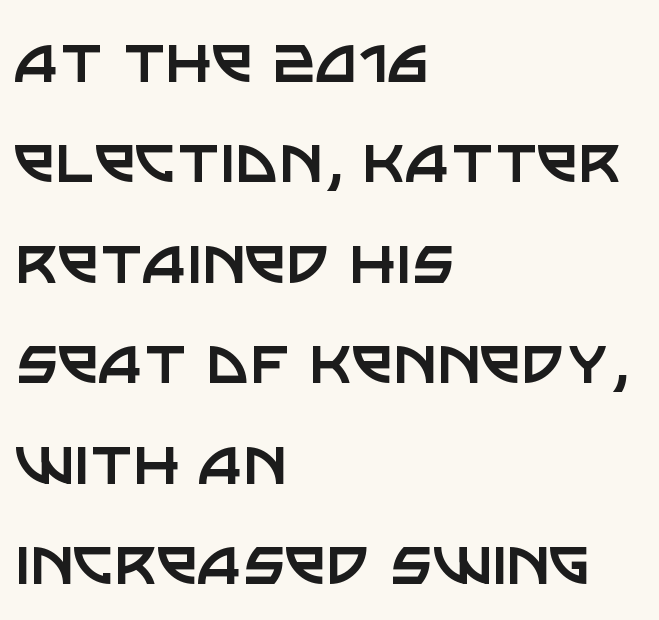
Caption: standard tracking, unaltered. The font is comparable to plain body text, perhaps lighter. Every character sits straight up, as roman type does. Letters rest on an invisible, unmarked baseline. Proportional: the letters do not fall into vertical columns.
